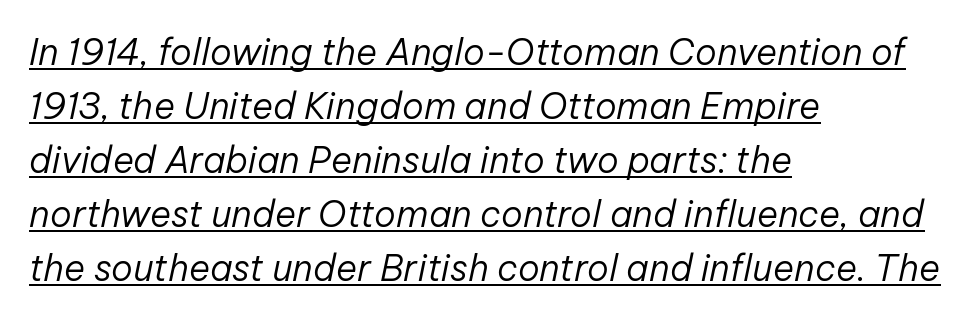
Q: Is the text bold? A: No.
Q: Is the text italic (slanted)? A: Yes, it leans right by about 12 degrees.
Q: Is the text underlined? A: Yes.
Q: How is the paragraph aligned? A: Left-aligned.
Q: Is the spacing between letters normal or unusually wide? A: Normal.
Q: Is the spacing between lines tight, normal or loose? A: Normal.
Q: Width (condensed, normal, or wide)? A: Normal.
Q: Stroke contrast? A: Low.
Q: x-height? A: Medium.
Q: Monospaced? A: No.
